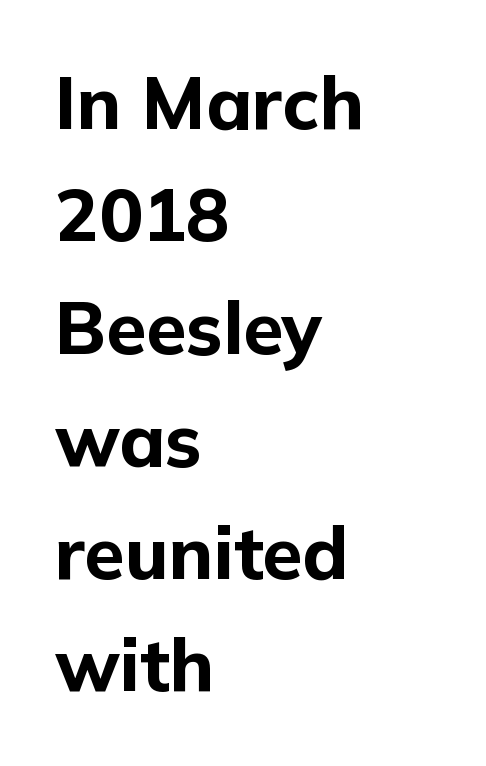
{"serif": "no", "italic": "no", "bold": "yes", "weight": "bold", "width": "normal", "stroke_contrast": "low", "x_height": "medium", "monospaced": "no", "underline": "no", "align": "left", "line_spacing": "normal", "line_spacing_ratio": 1.54, "letter_spacing": "normal", "letter_spacing_em": 0.0, "glyph_px": 73}
